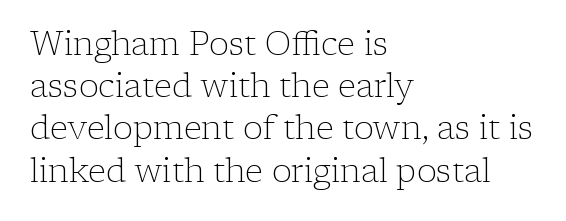
The image shows 33 px light serif type, upright; set left-aligned, normal line spacing (1.28x), normal letter spacing, not underlined; low stroke contrast and a medium x-height.
